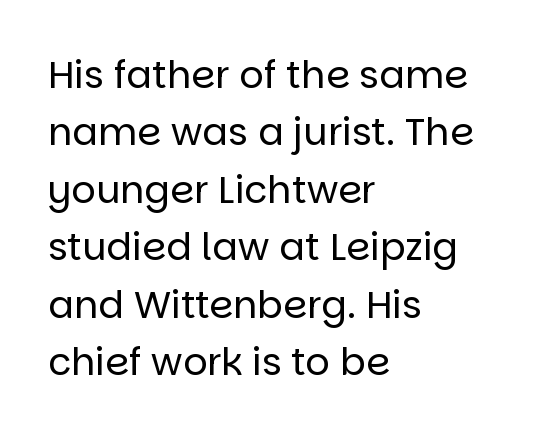
Q: Is the text bold? A: No.
Q: Is the text italic (slanted)? A: No, it is upright.
Q: Is the typeface a serif or a sans-serif typeface? A: Sans-serif.
Q: Is the text underlined? A: No.
Q: How is the paragraph aligned? A: Left-aligned.
Q: Is the spacing between letters normal or unusually wide? A: Normal.
Q: Is the spacing between lines tight, normal or loose? A: Normal.
Q: Width (condensed, normal, or wide)? A: Normal.
Q: Stroke contrast? A: Low.
Q: x-height? A: Large.
Q: Monospaced? A: No.
